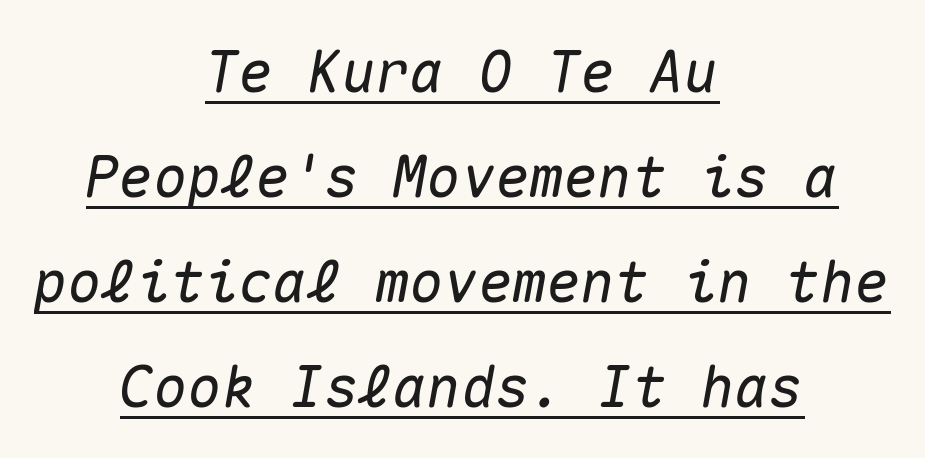
Every character here occupies the same horizontal width, giving the sample a typewriter-like rhythm. The face used here is rendered with its standard letterfit. The rendering positions every line midway between the sides. The typesetter has applied underlining to the passage shown. This is oblique type, the kind used for emphasis or titles.
